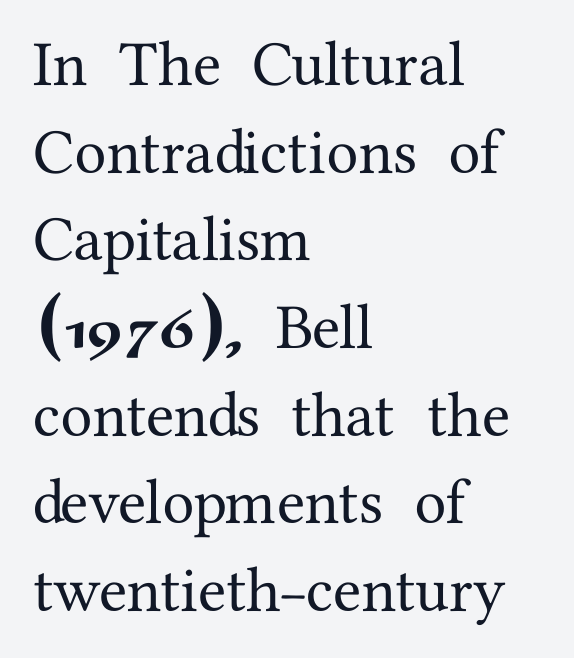
A normal amount of white space separates one row of letters from the next. Characters remain perfectly vertical along every line. The foot of each line stays bare and open. A student would call this left alignment; a typographer would say flush left, rag right.
